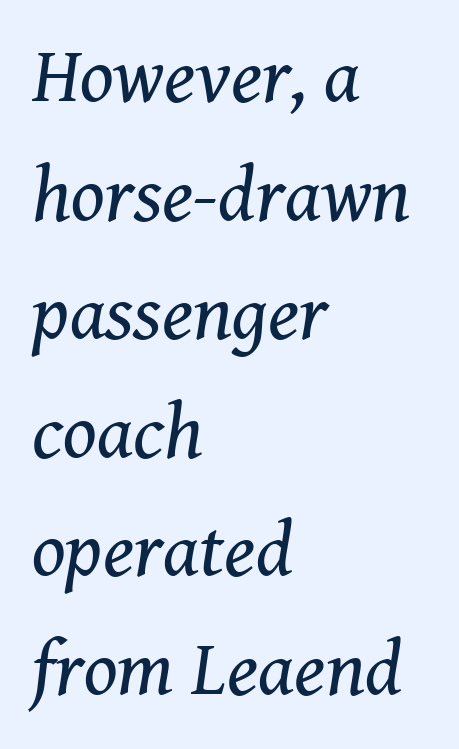
The image shows 78 px regular-weight serif type, italic (leaning right); set left-aligned, normal line spacing (1.52x), normal letter spacing, not underlined; medium stroke contrast and a medium x-height.
